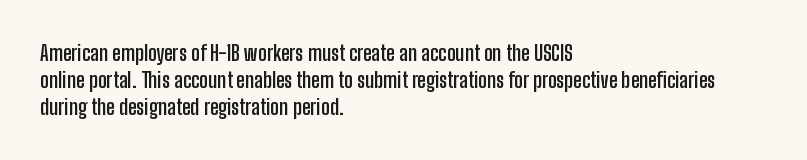
Q: Is the text bold? A: Yes.
Q: Is the text italic (slanted)? A: No, it is upright.
Q: Is the text underlined? A: No.
Q: How is the paragraph aligned? A: Left-aligned.
Q: Is the spacing between letters normal or unusually wide? A: Normal.
Q: Is the spacing between lines tight, normal or loose? A: Normal.
